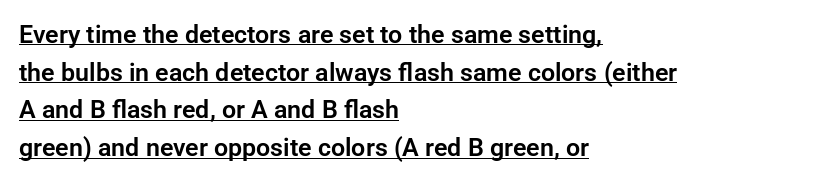
The image shows 25 px text type, upright; set left-aligned, normal line spacing (1.51x), normal letter spacing, underlined.
